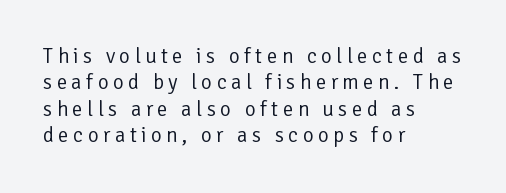
Q: Is the text bold? A: No.
Q: Is the text italic (slanted)? A: No, it is upright.
Q: Is the text underlined? A: No.
Q: How is the paragraph aligned? A: Left-aligned.
Q: Is the spacing between letters normal or unusually wide? A: Unusually wide.
Q: Is the spacing between lines tight, normal or loose? A: Normal.
